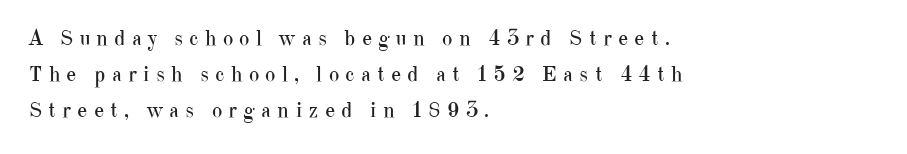
The image shows 22 px text type, upright; set left-aligned, normal line spacing (1.64x), unusually wide letter spacing (+0.28 em), not underlined.
